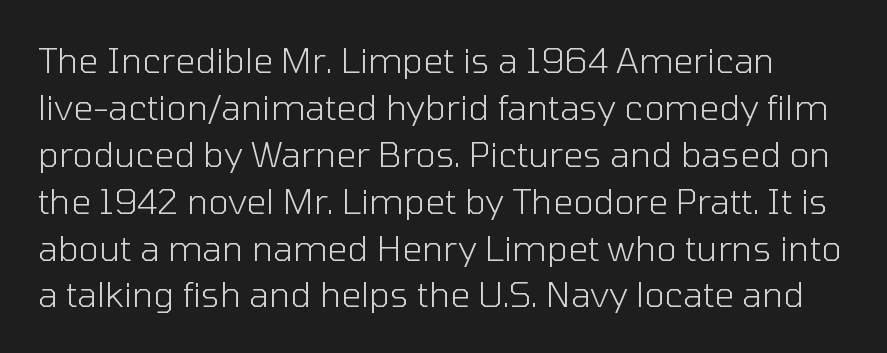
The image shows 35 px light sans-serif type, upright; set normal line spacing (1.34x), normal letter spacing, not underlined; low stroke contrast and a medium x-height.
